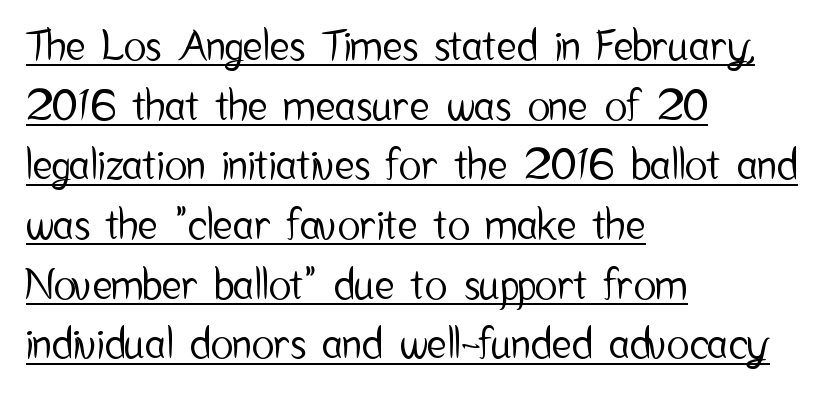
Is the letter spacing exaggerated? No — it looks like the ordinary default. Casual observation: everything's shoved over to the left. The glyphs are accompanied by a horizontal stroke just below them. The passage shown stacks its lines at a standard gap. Note: no serifs on the glyphs.
